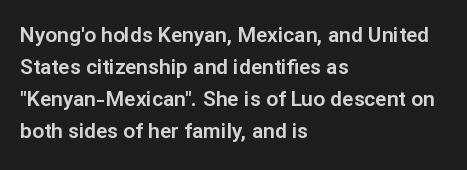
Q: Is the text italic (slanted)? A: No, it is upright.
Q: Is the text underlined? A: No.
Q: How is the paragraph aligned? A: Left-aligned.
Q: Is the spacing between letters normal or unusually wide? A: Normal.
Q: Is the spacing between lines tight, normal or loose? A: Normal.
